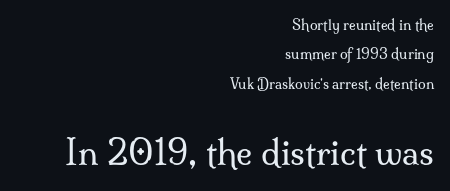
{"serif": "yes", "italic": "no", "bold": "no", "weight": "regular", "width": "normal", "stroke_contrast": "medium", "x_height": "small", "monospaced": "no", "underline": "no", "align": "right", "line_spacing": "loose", "line_spacing_ratio": 2.1, "letter_spacing": "normal", "letter_spacing_em": 0.0, "larger_block": "second", "size_ratio": 2.43, "glyph_px": 34}
